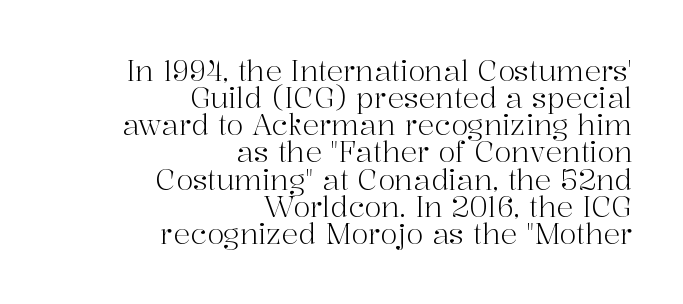
The image shows 28 px light serif type, upright; set right-aligned, tight line spacing (0.97x), normal letter spacing, not underlined; high stroke contrast and a medium x-height.
